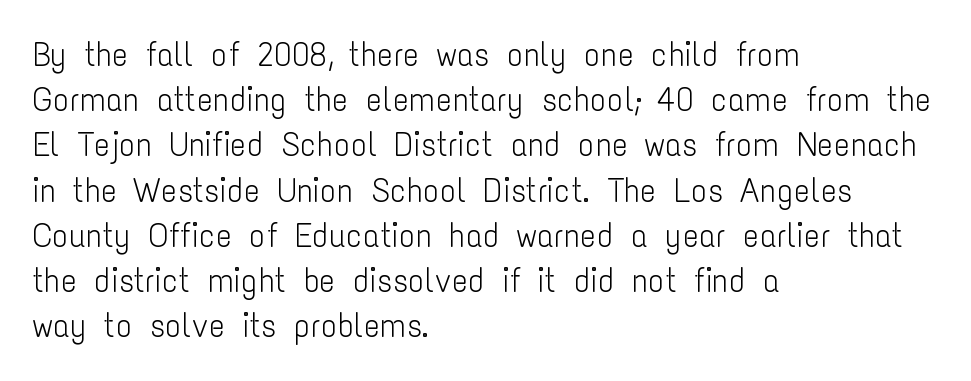
The image shows 34 px light, condensed sans-serif type, upright; set left-aligned, normal line spacing (1.33x), normal letter spacing, not underlined; low stroke contrast and a medium x-height.
